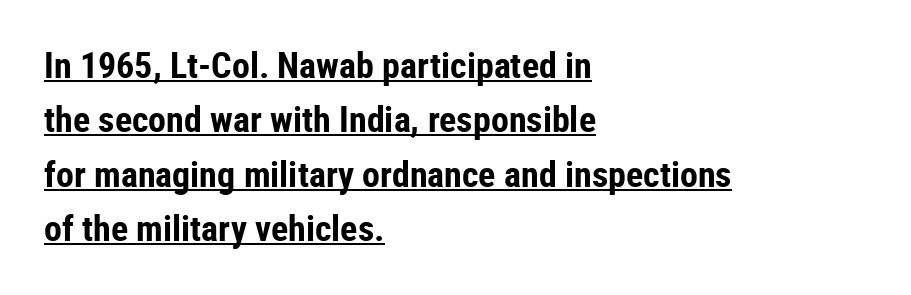
Notice how the passage keeps a crisp vertical edge on the left only. Default kerning and tracking; the words read as compact shapes. Students, observe: this is what conventionally led text looks like. The designer went with a sans here, leaving each stem footless. The words here are underlined. Italic: no, the glyphs are upright roman.
